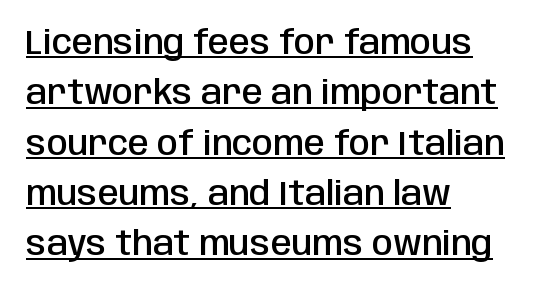
The image shows 34 px semibold, condensed sans-serif type, upright; set left-aligned, normal line spacing (1.48x), normal letter spacing, underlined; low stroke contrast and a large x-height.
